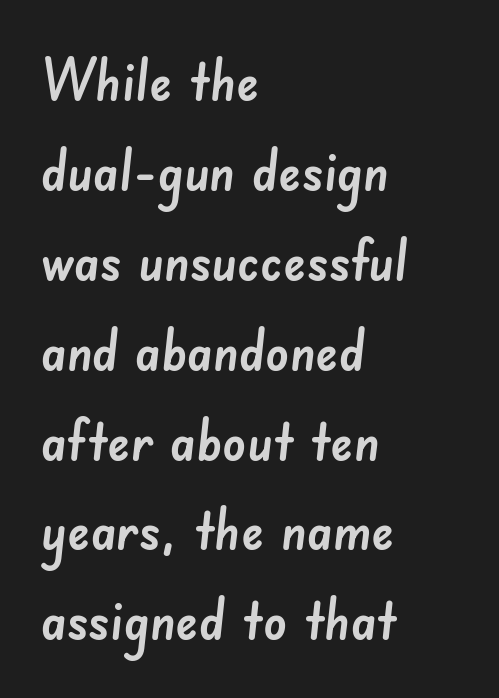
{"serif": "no", "width": "normal", "stroke_contrast": "low", "x_height": "small", "monospaced": "no", "underline": "no", "align": "left", "line_spacing": "normal", "line_spacing_ratio": 1.55, "letter_spacing": "normal", "letter_spacing_em": 0.0, "glyph_px": 58}
